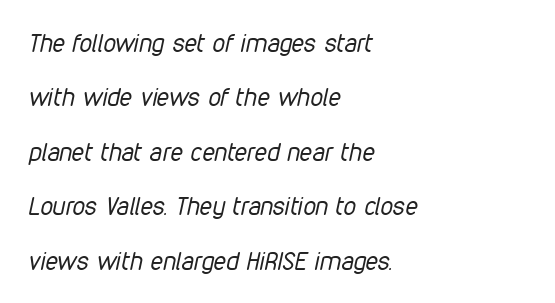
The image shows 25 px text type, italic (leaning right); set left-aligned, loose line spacing (2.18x), normal letter spacing, not underlined.
